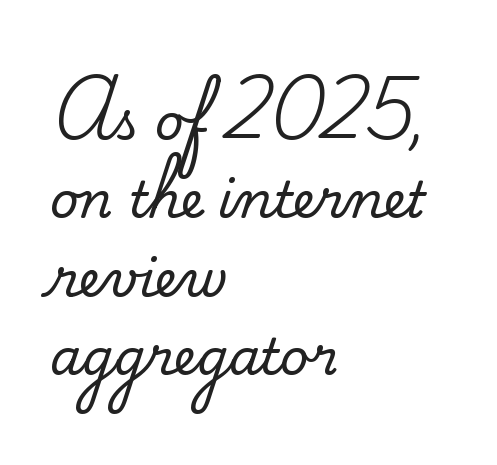
Q: Is the text italic (slanted)? A: Yes.
Q: Is the typeface a serif or a sans-serif typeface? A: Serif.
Q: Is the text underlined? A: No.
Q: How is the paragraph aligned? A: Left-aligned.
Q: Is the spacing between letters normal or unusually wide? A: Normal.
Q: Is the spacing between lines tight, normal or loose? A: Normal.
Q: Width (condensed, normal, or wide)? A: Normal.
Q: Stroke contrast? A: Medium.
Q: x-height? A: Small.
Q: Monospaced? A: No.
